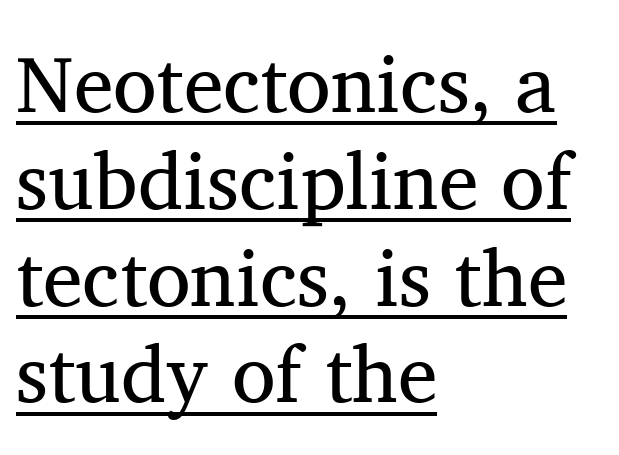
Counters stay open thanks to moderate or lighter strokes. Horizontal alignment here is leftward, the default for most running prose. How are the letters spaced? Ordinarily, with no added tracking. A typesetter would label this face a serif. Ordinary non-slanted type is in use. Each letter keeps its own natural width here, so spacing adapts to shape.
